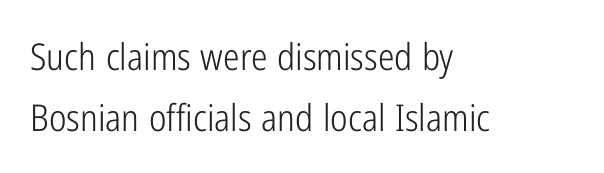
{"serif": "no", "italic": "no", "bold": "no", "weight": "light", "width": "condensed", "stroke_contrast": "low", "x_height": "medium", "monospaced": "no", "underline": "no", "align": "left", "line_spacing": "normal", "line_spacing_ratio": 1.66, "letter_spacing": "normal", "letter_spacing_em": 0.0, "glyph_px": 37}
